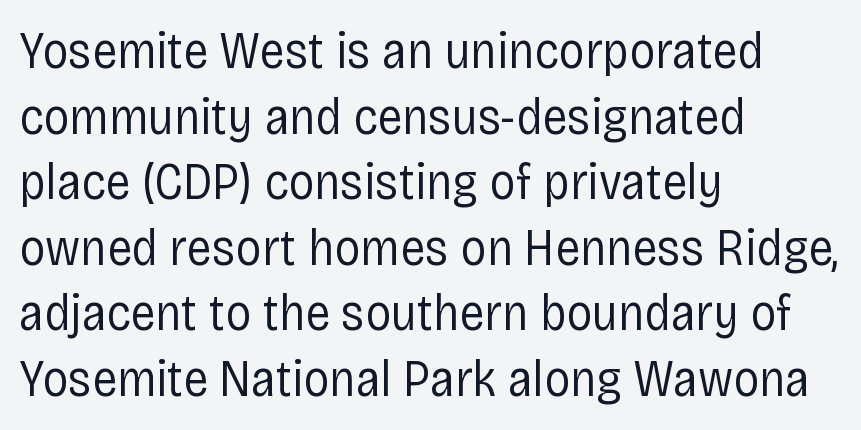
If you drew a line through each stem, it would be perfectly vertical. The face used here is proportionally spaced, like ordinary book or web type. On a weight scale, this lands at 450 or below. Does the copy run flush right? No — it runs flush left.
